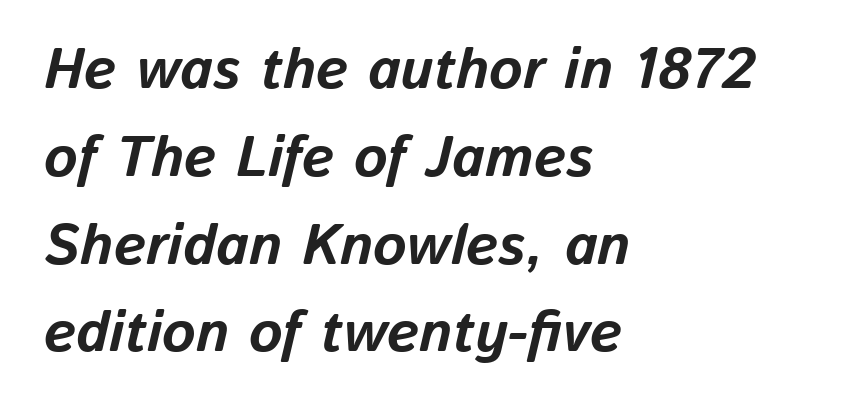
Each letter keeps its own natural width here, so spacing adapts to shape. Caption: bold face, heavy strokes. Just letters on the line, the space beneath them empty. A classic flush-left, rag-right setting is used for this passage.
